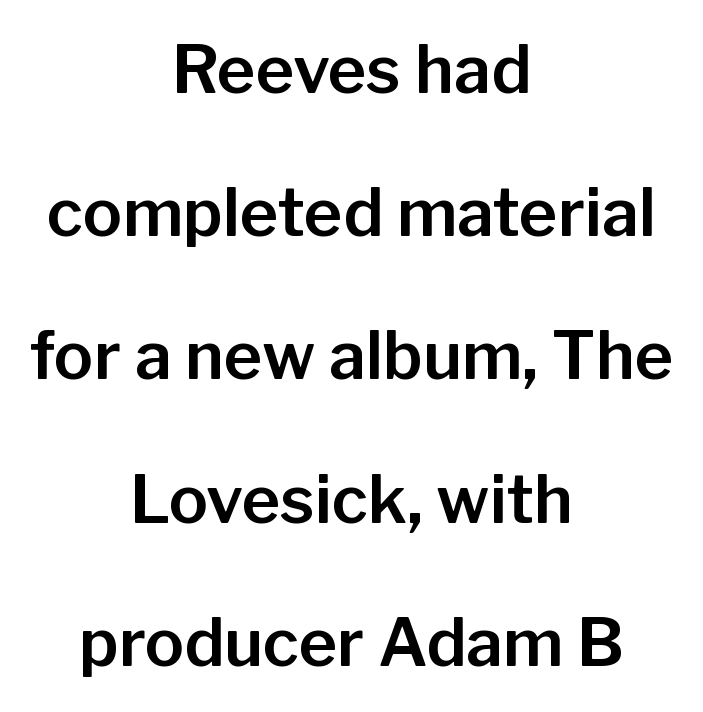
Is the letter spacing exaggerated? No — it looks like the ordinary default. Short and long lines alike share a common midpoint. Notice the wide empty band between every row — that's loose leading. The area under the type is left untouched.
